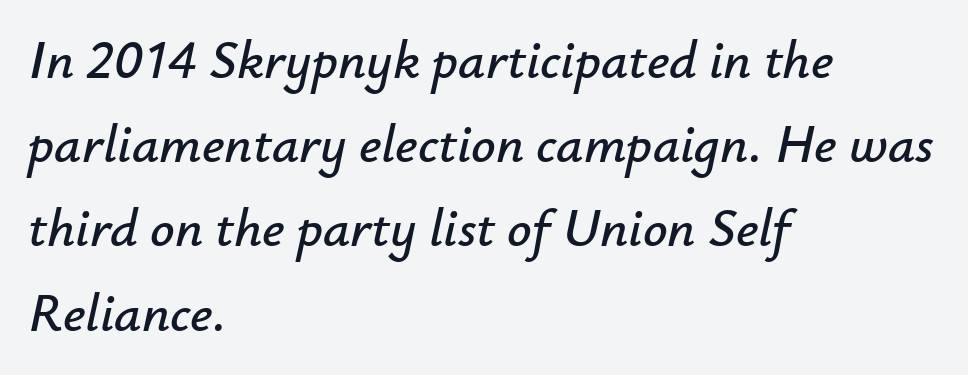
The image shows 54 px text type, italic (leaning right); set left-aligned, normal line spacing (1.56x), normal letter spacing, not underlined; low stroke contrast and a small x-height.
